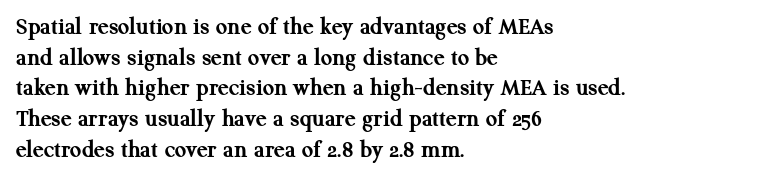
Q: Is the text bold? A: Yes.
Q: Is the text italic (slanted)? A: No, it is upright.
Q: Is the text underlined? A: No.
Q: How is the paragraph aligned? A: Left-aligned.
Q: Is the spacing between letters normal or unusually wide? A: Normal.
